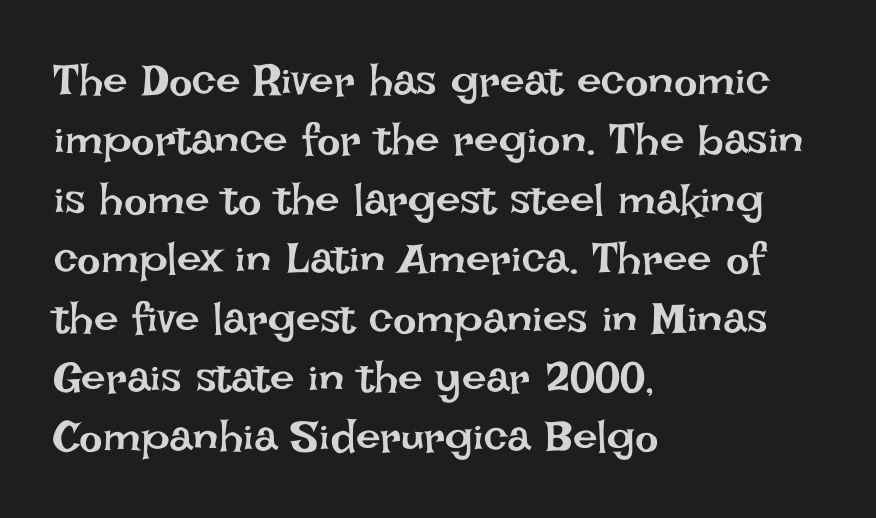
Descender tails drop into unmarked territory. Line starts are locked; line ends wander. The space between consecutive lines is moderate. No extra tracking has been applied to these lines.
